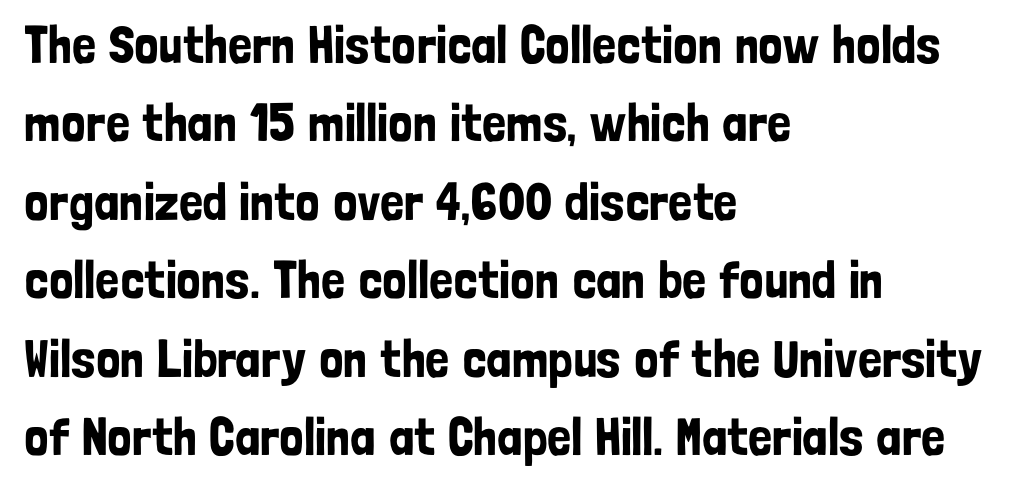
Here the designer chose a conventional face with non-uniform glyph widths. You can tell from the bare stems that sans-serif type was used. The setting favours the left margin, as ordinary paragraphs usually do. The letterforms sit shoulder to shoulder at normal distance. A typesetter would call this leading conventional body-copy spacing.
